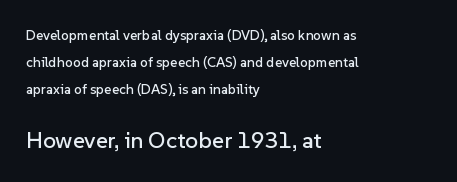
{"italic": "no", "underline": "no", "align": "left", "line_spacing": "loose", "line_spacing_ratio": 1.92, "letter_spacing": "normal", "letter_spacing_em": 0.0, "larger_block": "second", "size_ratio": 1.64, "glyph_px": 23}
